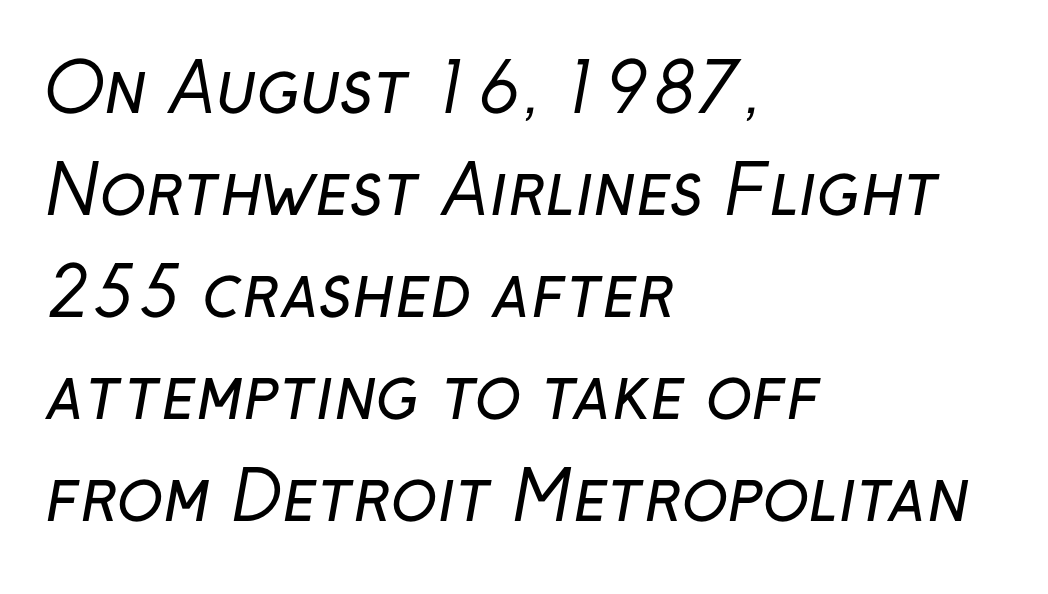
Q: Is the text bold? A: No.
Q: Is the typeface a serif or a sans-serif typeface? A: Sans-serif.
Q: Is the text underlined? A: No.
Q: How is the paragraph aligned? A: Left-aligned.
Q: Is the spacing between letters normal or unusually wide? A: Normal.
Q: Is the spacing between lines tight, normal or loose? A: Normal.
Q: Width (condensed, normal, or wide)? A: Normal.
Q: Stroke contrast? A: Low.
Q: x-height? A: Medium.
Q: Monospaced? A: No.
